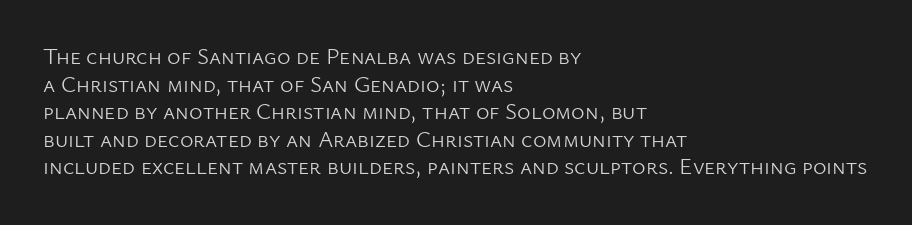
The image shows 23 px text type, upright; set left-aligned, line spacing 1.2x, normal letter spacing, not underlined.
